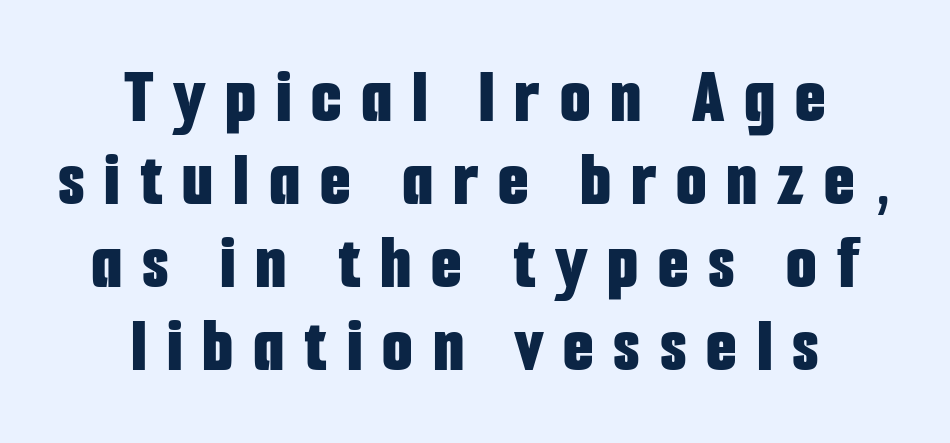
Nope, not italic — everything's standing straight. Just letters on the line, the space beneath them empty. Strokes here are thick enough to call this a true bold. The tracking reads as deliberately expanded to a designer's eye.
